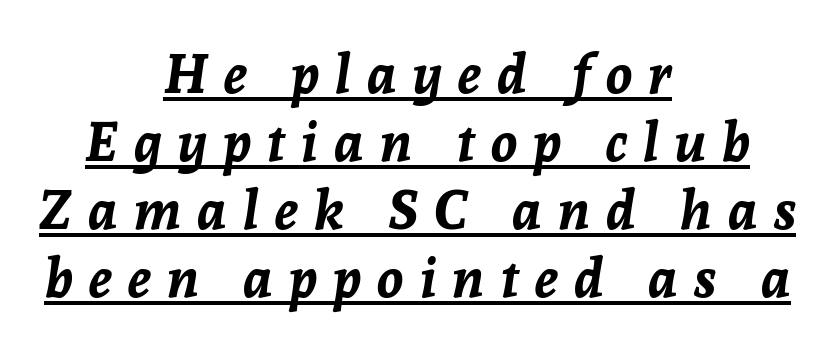
{"italic": "yes", "lean": "right", "slant_degrees": 8, "bold": "yes", "weight": "bold", "width": "normal", "stroke_contrast": "low", "x_height": "medium", "monospaced": "no", "underline": "yes", "align": "center", "line_spacing": "normal", "line_spacing_ratio": 1.26, "letter_spacing": "wide", "letter_spacing_em": 0.3, "glyph_px": 54}
